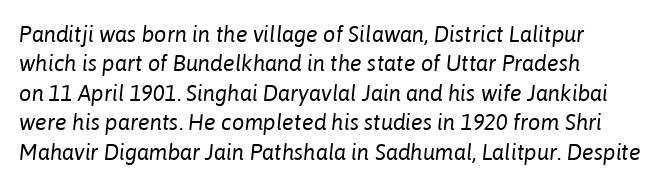
The image shows 22 px text type, italic (leaning right); set left-aligned, normal line spacing (1.34x), normal letter spacing, not underlined.
